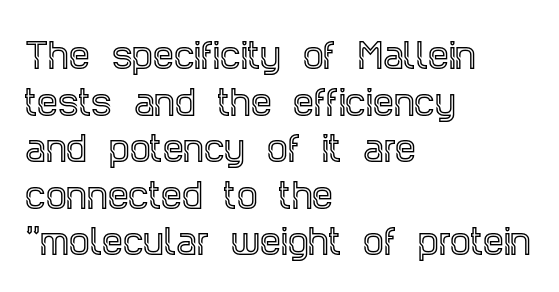
{"serif": "yes", "italic": "no", "width": "condensed", "x_height": "large", "monospaced": "no", "underline": "no", "align": "left", "line_spacing": "normal", "line_spacing_ratio": 1.41, "letter_spacing": "normal", "letter_spacing_em": 0.0, "glyph_px": 33}
